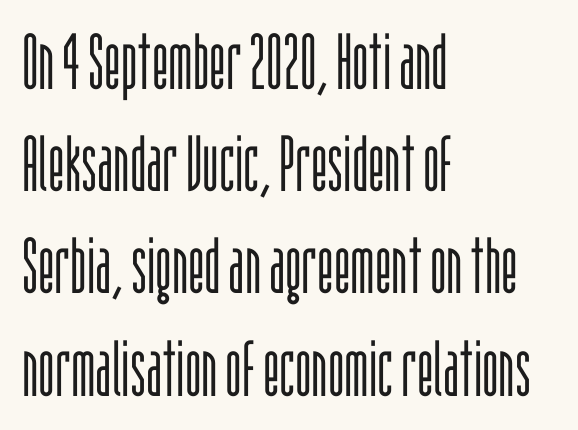
Q: Is the text bold? A: No.
Q: Is the text italic (slanted)? A: No, it is upright.
Q: Is the typeface a serif or a sans-serif typeface? A: Sans-serif.
Q: Is the text underlined? A: No.
Q: How is the paragraph aligned? A: Left-aligned.
Q: Is the spacing between letters normal or unusually wide? A: Normal.
Q: Is the spacing between lines tight, normal or loose? A: Normal.
Q: Width (condensed, normal, or wide)? A: Condensed.
Q: Stroke contrast? A: Low.
Q: x-height? A: Large.
Q: Monospaced? A: No.
